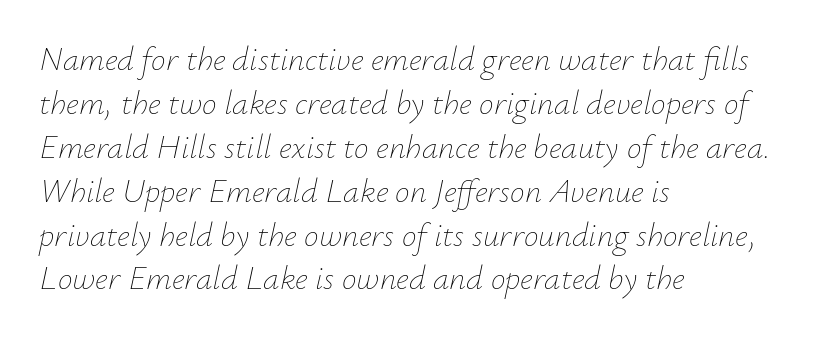
The image shows 33 px thin type, italic (leaning right); set left-aligned, normal line spacing (1.33x), normal letter spacing, not underlined; low stroke contrast and a small x-height.
